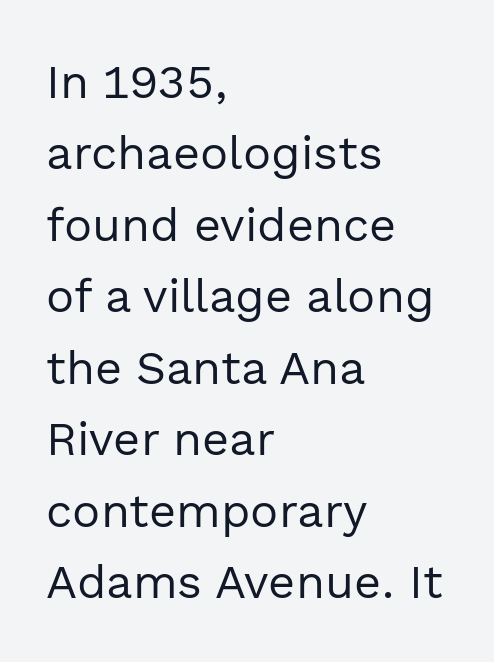
The image shows 47 px regular-weight sans-serif type, upright; set left-aligned, normal line spacing (1.52x), normal letter spacing, not underlined; a medium x-height.
